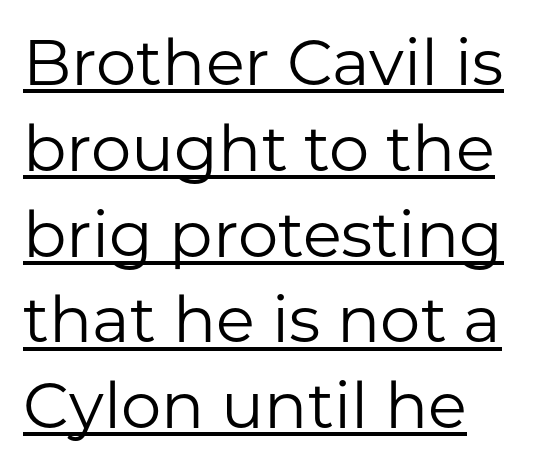
The image shows 64 px regular-weight sans-serif type, upright; set left-aligned, normal line spacing (1.34x), normal letter spacing, underlined; low stroke contrast and a medium x-height.
